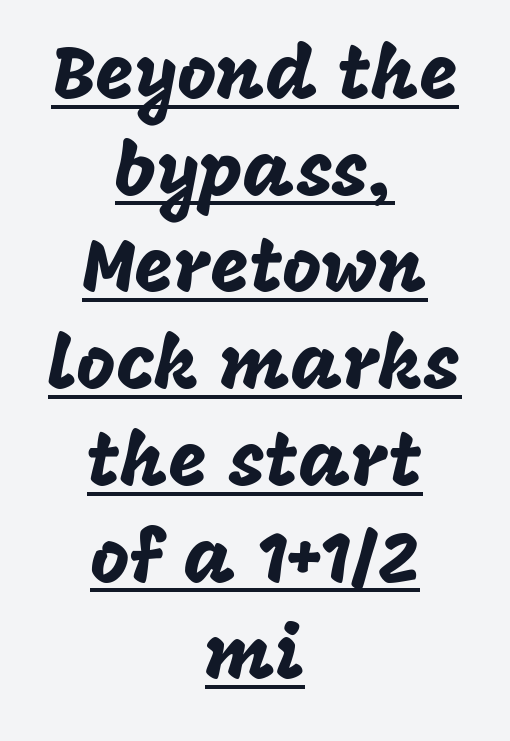
{"serif": "no", "width": "normal", "stroke_contrast": "low", "x_height": "large", "monospaced": "no", "underline": "yes", "align": "center", "line_spacing": "normal", "line_spacing_ratio": 1.29, "letter_spacing": "normal", "letter_spacing_em": 0.0, "glyph_px": 75}
